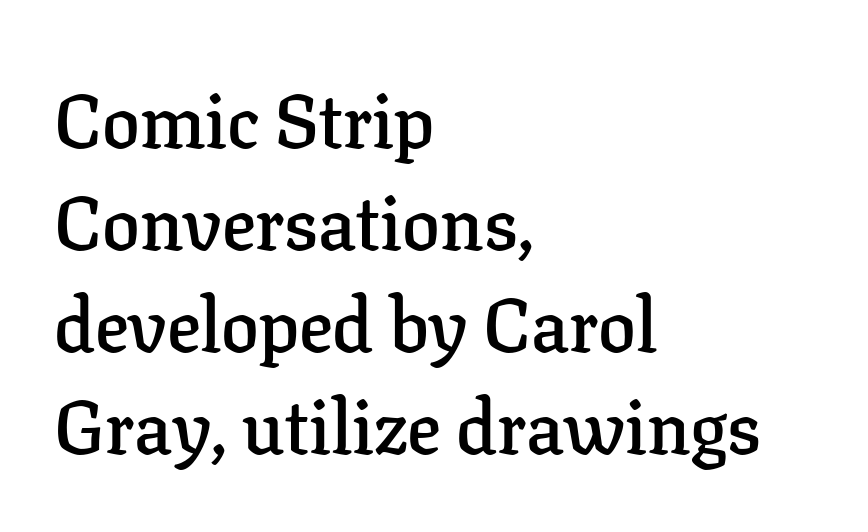
The image shows 75 px semibold serif type, upright; set left-aligned, normal line spacing (1.36x), normal letter spacing, not underlined; low stroke contrast and a medium x-height.
